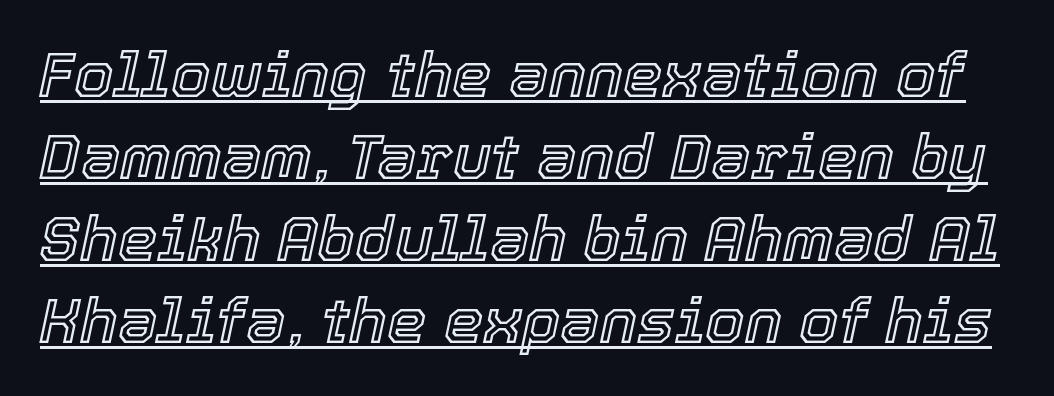
{"italic": "yes", "lean": "right", "slant_degrees": 12, "width": "normal", "x_height": "medium", "monospaced": "no", "underline": "yes", "line_spacing": "normal", "line_spacing_ratio": 1.3, "letter_spacing": "normal", "letter_spacing_em": 0.0, "glyph_px": 63}
